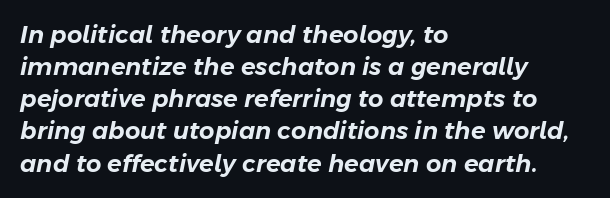
{"italic": "yes", "lean": "right", "slant_degrees": 11, "underline": "no", "align": "left", "line_spacing": "normal", "line_spacing_ratio": 1.34, "letter_spacing": "normal", "letter_spacing_em": 0.0, "glyph_px": 24}
